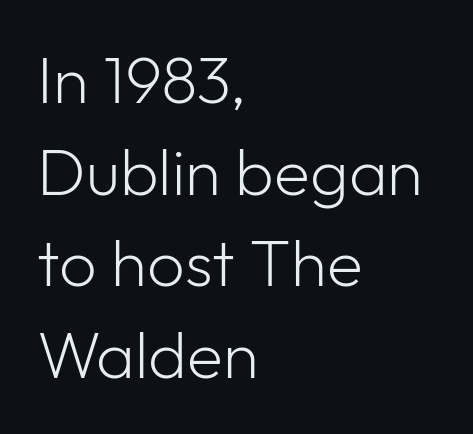
The image shows 66 px light sans-serif type, upright; set left-aligned, normal line spacing (1.39x), normal letter spacing, not underlined; low stroke contrast and a medium x-height.
